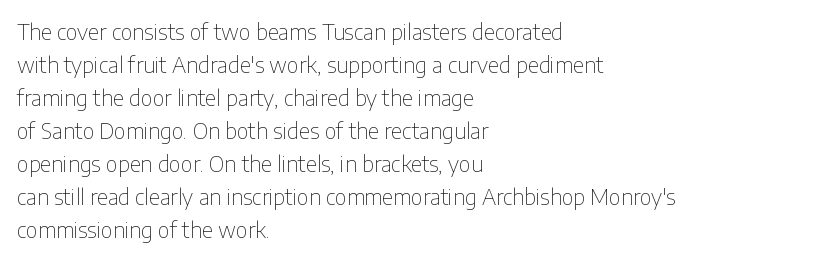
In terms of leading, this rendering sits right in the middle. Quick note: not italic, upright. Stems here are at most as thick as an everyday book face. Letter spacing: default.
